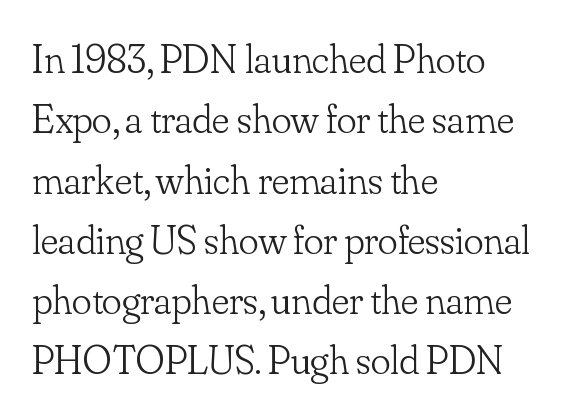
Q: Is the text bold? A: No.
Q: Is the text italic (slanted)? A: No, it is upright.
Q: Is the typeface a serif or a sans-serif typeface? A: Serif.
Q: Is the text underlined? A: No.
Q: How is the paragraph aligned? A: Left-aligned.
Q: Is the spacing between letters normal or unusually wide? A: Normal.
Q: Is the spacing between lines tight, normal or loose? A: Normal.
Q: Width (condensed, normal, or wide)? A: Normal.
Q: Stroke contrast? A: Low.
Q: x-height? A: Small.
Q: Monospaced? A: No.
